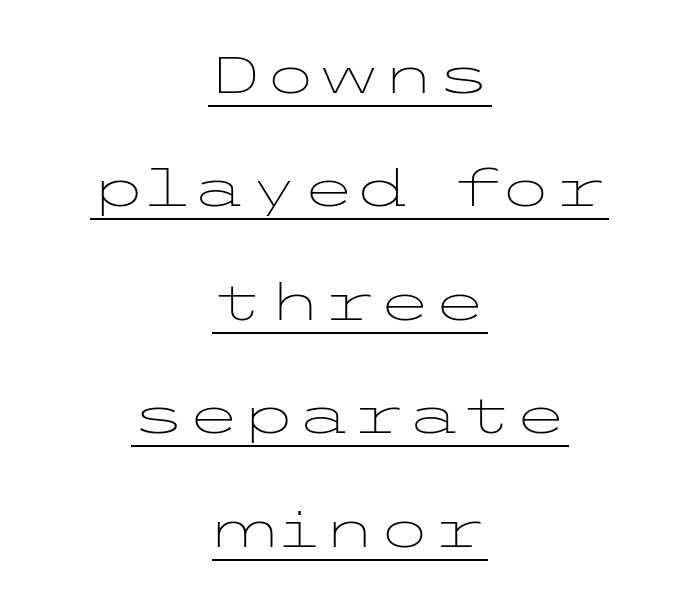
The image shows 50 px light, wide sans-serif type, upright; set centered, loose line spacing (2.27x), normal letter spacing, underlined; low stroke contrast and a medium x-height.
